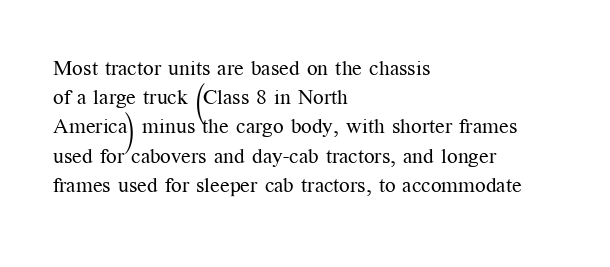
The image shows 21 px text type, upright; set left-aligned, normal line spacing (1.39x), normal letter spacing, not underlined.
